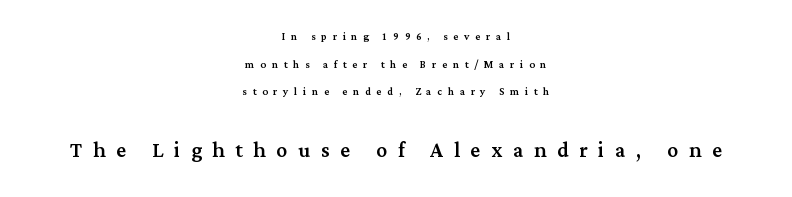
Q: Is the text italic (slanted)? A: No, it is upright.
Q: Is the text underlined? A: No.
Q: How is the paragraph aligned? A: Centered.
Q: Is the spacing between letters normal or unusually wide? A: Unusually wide.
Q: Is the spacing between lines tight, normal or loose? A: Loose.
Q: Which block of text is set in a larger size, the first (top) or the second (bottom)? A: The second (bottom) one.
